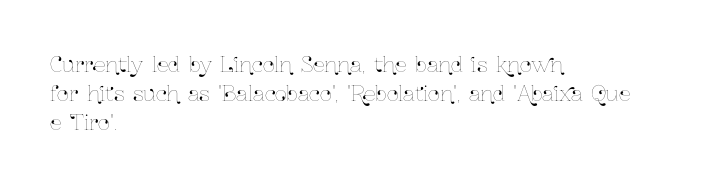
Each word holds together tightly as a unit, with standard inter-letter gaps. Left-aligned paragraph, ragged on the right. The vertical gap from one line to the next is medium. Nope, not italic — everything's standing straight. Check the space under the baseline: it is left empty.
